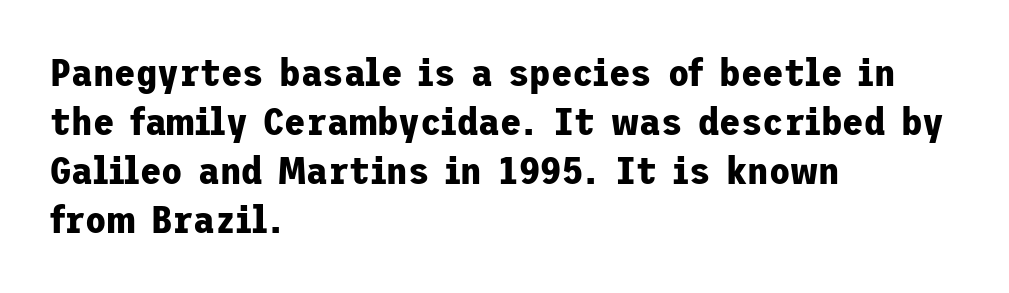
{"serif": "no", "italic": "no", "bold": "yes", "weight": "bold", "width": "normal", "stroke_contrast": "low", "x_height": "medium", "underline": "no", "align": "left", "line_spacing": "normal", "line_spacing_ratio": 1.26, "letter_spacing": "normal", "letter_spacing_em": 0.0, "glyph_px": 39}
